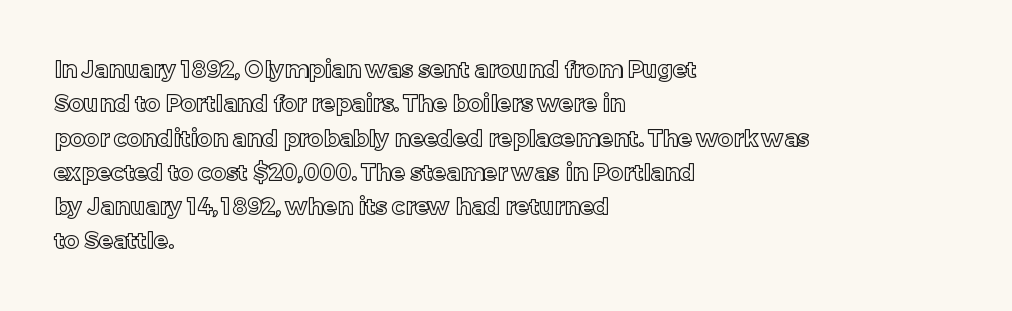
{"italic": "no", "underline": "no", "align": "left", "line_spacing": "normal", "line_spacing_ratio": 1.49, "letter_spacing": "normal", "letter_spacing_em": 0.0, "glyph_px": 23}
